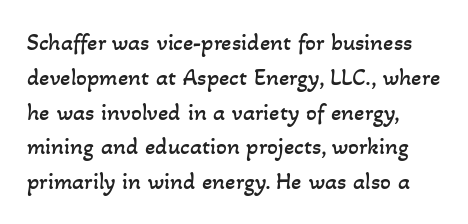
Letters have the restrained weight of plain body copy at most. Regular leading. Any mark beneath the type? The region is blank. This sample uses plain, unmodified letter spacing.
